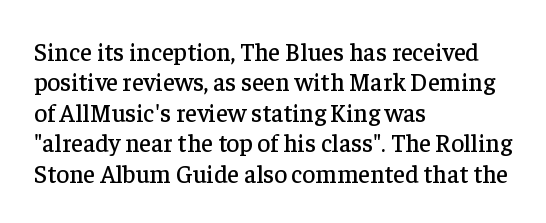
The image shows 25 px text type, upright; set left-aligned, line spacing 1.22x, normal letter spacing, not underlined.
